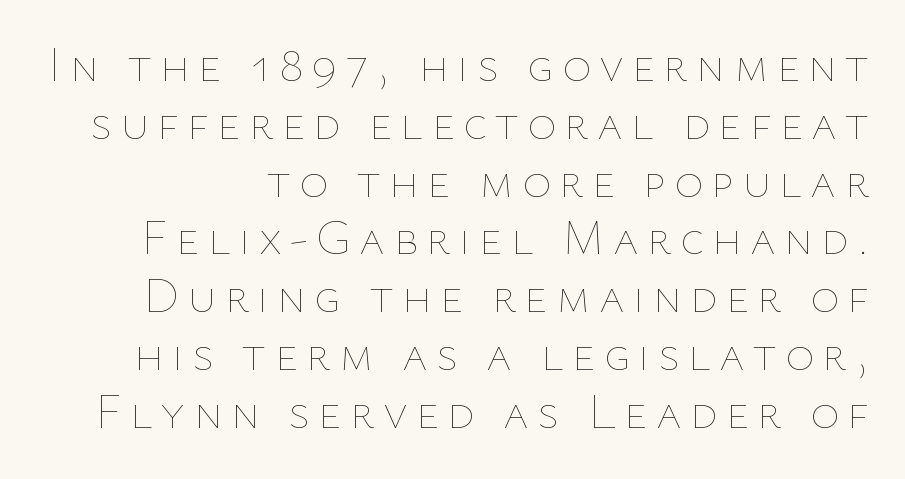
The foot of each line stays bare and open. This reads as an unemphasized weight, regular at the heaviest. Each letter keeps its own natural width here, so spacing adapts to shape. The lettering holds an erect, upright posture throughout.
